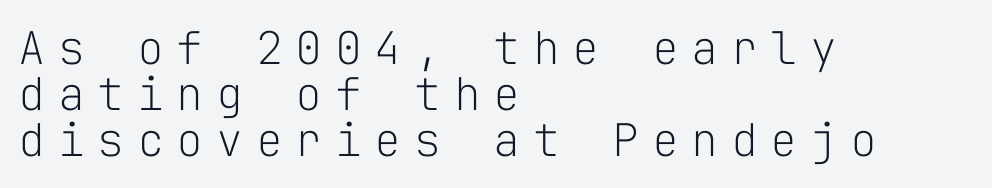
{"serif": "no", "italic": "no", "bold": "no", "weight": "light", "width": "normal", "stroke_contrast": "low", "x_height": "medium", "monospaced": "yes", "underline": "no", "align": "left", "line_spacing": "tight", "line_spacing_ratio": 1.02, "letter_spacing": "wide", "letter_spacing_em": 0.28, "glyph_px": 45}
